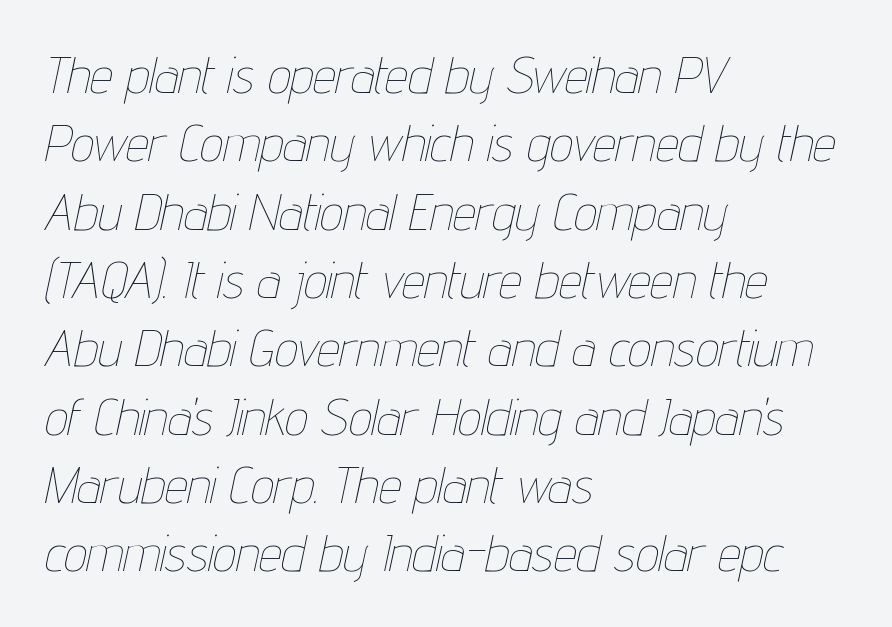
{"italic": "yes", "lean": "right", "slant_degrees": 12, "bold": "no", "weight": "thin", "width": "condensed", "stroke_contrast": "low", "x_height": "medium", "monospaced": "no", "underline": "no", "align": "left", "line_spacing": "normal", "line_spacing_ratio": 1.34, "letter_spacing": "normal", "letter_spacing_em": 0.0, "glyph_px": 51}
